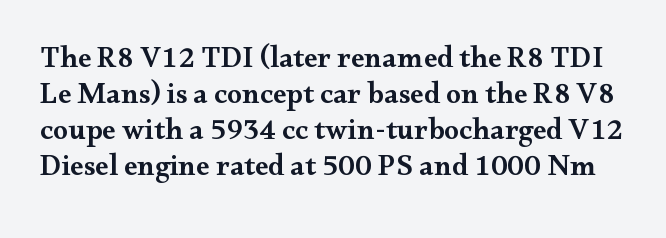
The image shows 30 px semibold, wide serif type, upright; set line spacing 1.2x, normal letter spacing, not underlined; medium stroke contrast and a small x-height.
